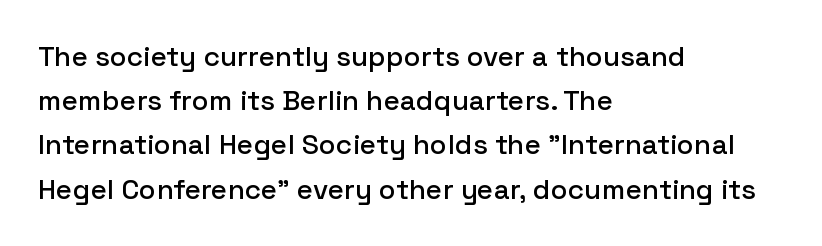
{"serif": "no", "italic": "no", "width": "normal", "stroke_contrast": "low", "x_height": "medium", "monospaced": "no", "underline": "no", "align": "left", "line_spacing": "normal", "line_spacing_ratio": 1.58, "letter_spacing": "normal", "letter_spacing_em": 0.0, "glyph_px": 28}
